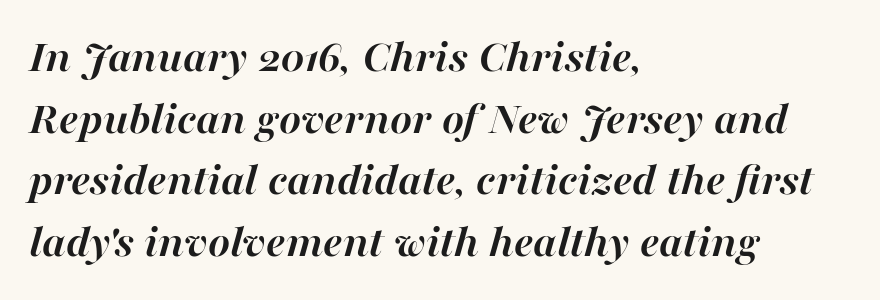
The image shows 47 px semibold type, italic (leaning right); set left-aligned, normal line spacing (1.31x), normal letter spacing, not underlined; high stroke contrast and a medium x-height.
